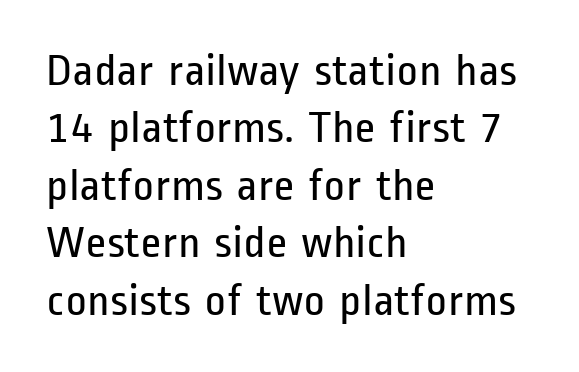
The font family rendered here belongs to the sans-serif group. Notice how the stems are strictly vertical — no italics here. A typesetter would call this zero additional tracking. This rendering features lettering with no underline. Character widths vary here, with narrow letters taking less room than wide ones. Casual observation: everything's shoved over to the left.
